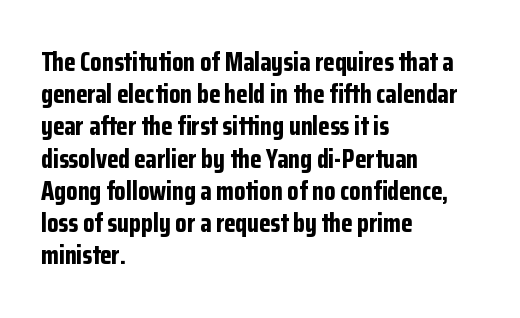
The image shows 26 px bold type, upright; set left-aligned, line spacing 1.24x, normal letter spacing, not underlined.
